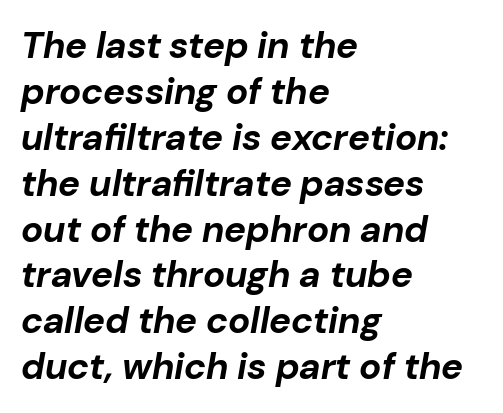
Q: Is the text bold? A: Yes.
Q: Is the text italic (slanted)? A: Yes, it leans right by about 10 degrees.
Q: Is the text underlined? A: No.
Q: How is the paragraph aligned? A: Left-aligned.
Q: Is the spacing between letters normal or unusually wide? A: Normal.
Q: Width (condensed, normal, or wide)? A: Normal.
Q: Stroke contrast? A: Low.
Q: x-height? A: Medium.
Q: Monospaced? A: No.
